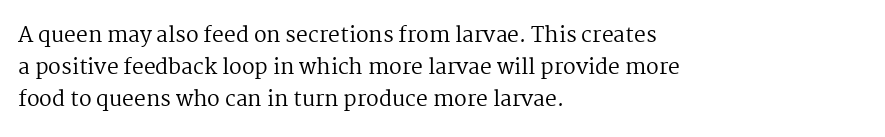
The image shows 21 px text type, upright; set left-aligned, normal line spacing (1.53x), normal letter spacing, not underlined.
